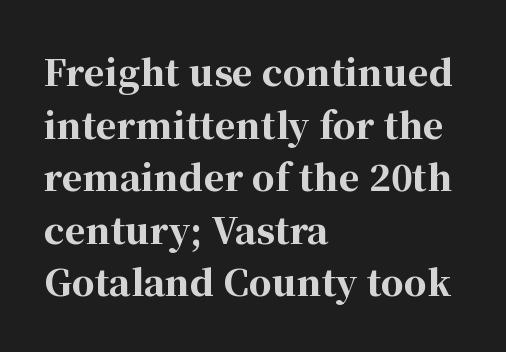
The foot of each line stays bare and open. To sum up the face: it has serifs. The rendering uses a moderate line-height, typical for paragraphs. Caption: standard tracking, unaltered. The paragraph shown leans on its left margin. Italic? Not at all — the glyphs are vertical.
